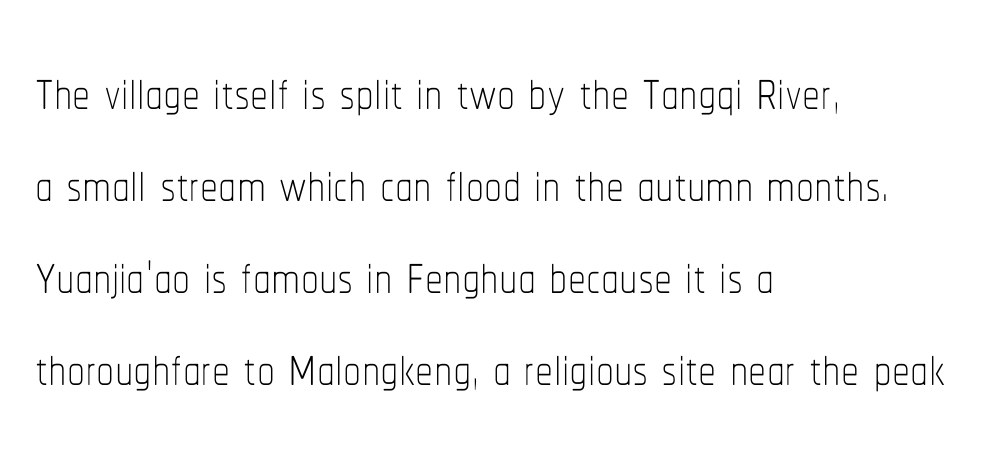
Q: Is the text bold? A: No.
Q: Is the text italic (slanted)? A: No, it is upright.
Q: Is the text underlined? A: No.
Q: How is the paragraph aligned? A: Left-aligned.
Q: Is the spacing between letters normal or unusually wide? A: Normal.
Q: Is the spacing between lines tight, normal or loose? A: Normal.
Q: Width (condensed, normal, or wide)? A: Condensed.
Q: Stroke contrast? A: Low.
Q: x-height? A: Medium.
Q: Monospaced? A: No.
